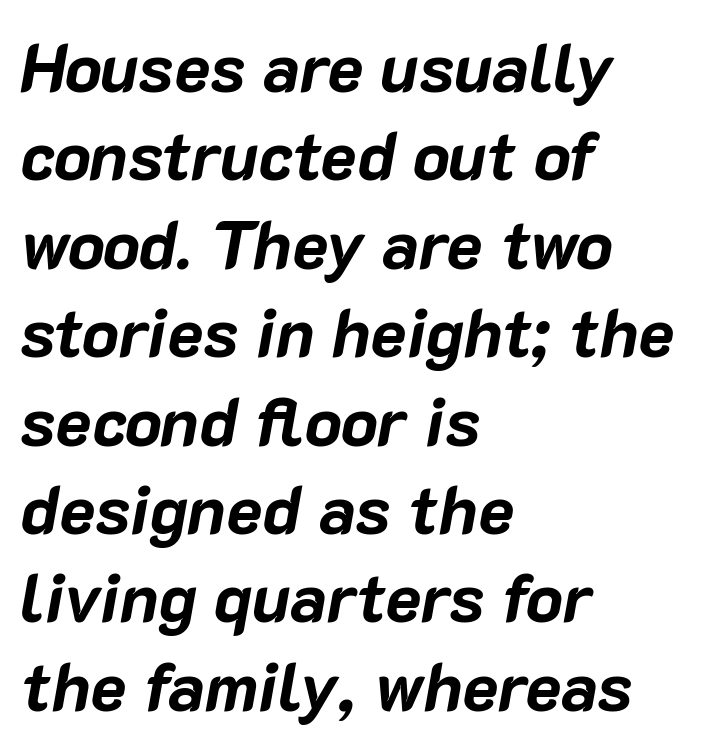
Q: Is the text bold? A: Yes.
Q: Is the text italic (slanted)? A: Yes, it leans right by about 10 degrees.
Q: Is the text underlined? A: No.
Q: How is the paragraph aligned? A: Left-aligned.
Q: Is the spacing between letters normal or unusually wide? A: Normal.
Q: Is the spacing between lines tight, normal or loose? A: Normal.
Q: Width (condensed, normal, or wide)? A: Normal.
Q: Stroke contrast? A: Low.
Q: x-height? A: Medium.
Q: Monospaced? A: No.
